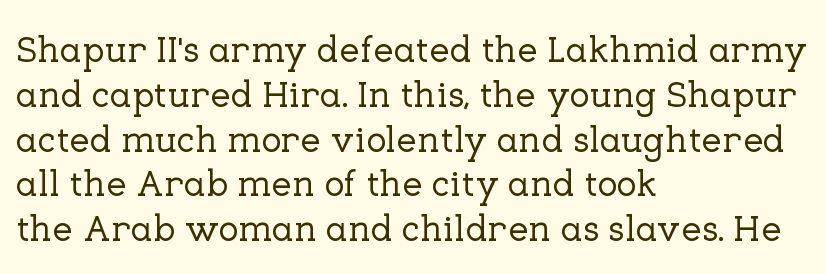
{"serif": "yes", "italic": "no", "width": "normal", "stroke_contrast": "low", "x_height": "medium", "monospaced": "no", "underline": "no", "align": "left", "line_spacing_ratio": 1.21, "letter_spacing": "normal", "letter_spacing_em": 0.0, "glyph_px": 37}
